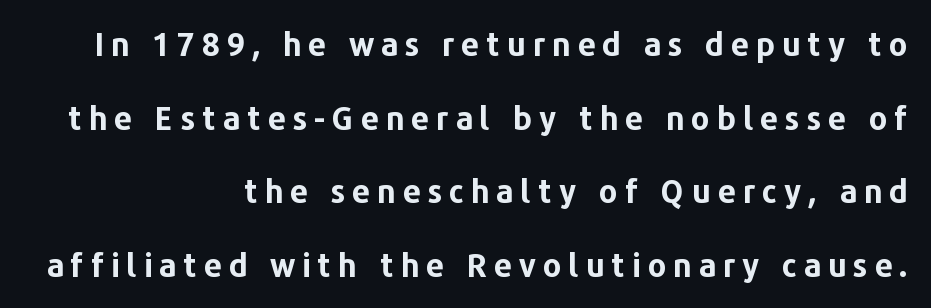
These words are printed bold, with thick strokes throughout. This rendering features lettering with no underline. Is this a fixed-width face? No — the glyphs have proportional, varying widths. Each letter's strokes conclude bluntly, with no projecting serifs. Whoever set this chose breathing room over compactness in the vertical rhythm.
